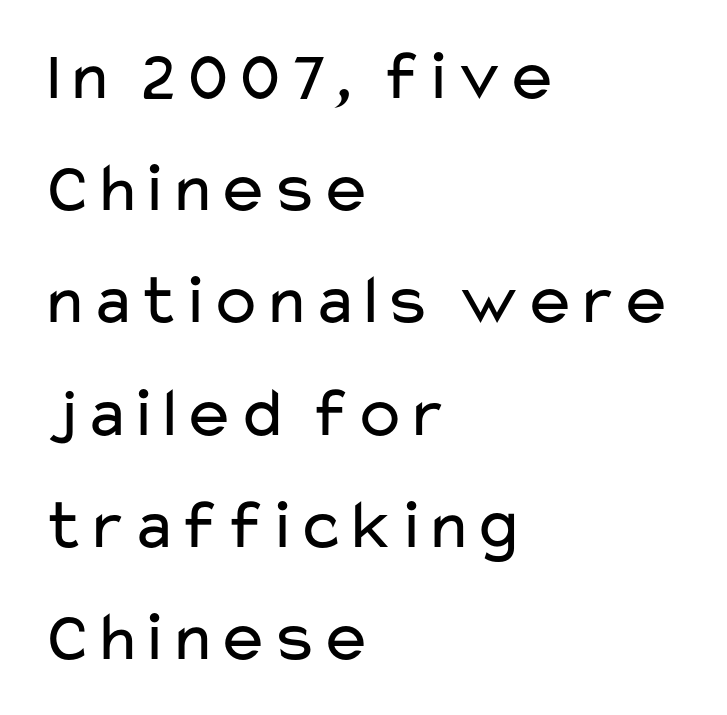
The image shows 71 px regular-weight, wide sans-serif type, upright; set left-aligned, normal line spacing (1.58x), normal letter spacing, not underlined; low stroke contrast and a medium x-height.
